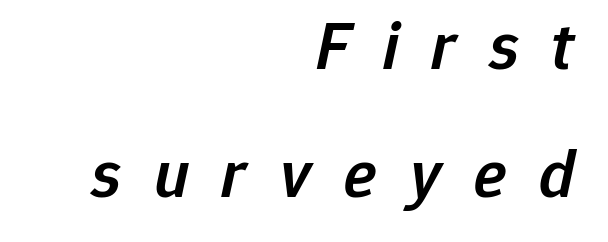
Q: Is the text bold? A: Semi-bold.
Q: Is the text italic (slanted)? A: Yes, it leans right by about 12 degrees.
Q: Is the text underlined? A: No.
Q: How is the paragraph aligned? A: Right-aligned.
Q: Is the spacing between letters normal or unusually wide? A: Unusually wide.
Q: Width (condensed, normal, or wide)? A: Normal.
Q: Stroke contrast? A: Low.
Q: x-height? A: Medium.
Q: Monospaced? A: No.
